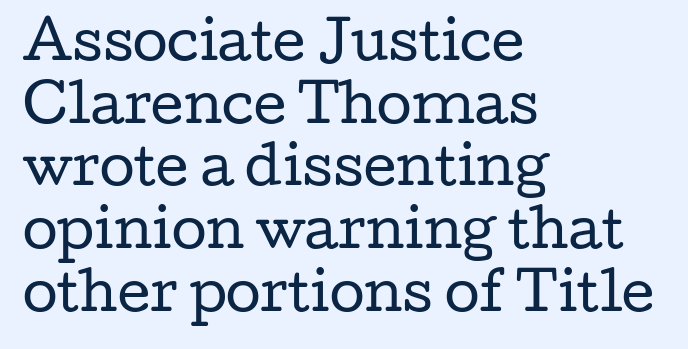
Q: Is the text bold? A: No.
Q: Is the text italic (slanted)? A: No, it is upright.
Q: Is the typeface a serif or a sans-serif typeface? A: Serif.
Q: Is the text underlined? A: No.
Q: How is the paragraph aligned? A: Left-aligned.
Q: Is the spacing between letters normal or unusually wide? A: Normal.
Q: Width (condensed, normal, or wide)? A: Wide.
Q: Stroke contrast? A: Low.
Q: x-height? A: Medium.
Q: Monospaced? A: No.
